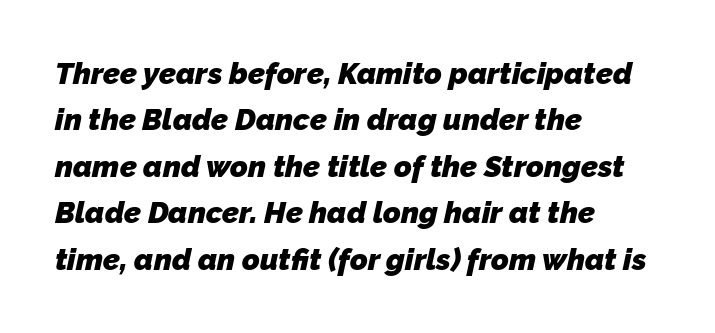
The image shows 30 px heavy sans-serif type; set left-aligned, normal line spacing (1.55x), normal letter spacing, not underlined; low stroke contrast and a medium x-height.
